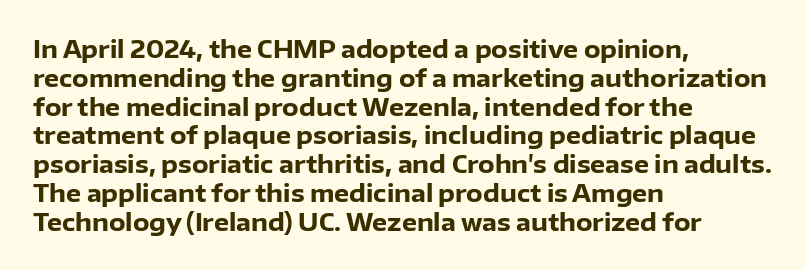
A classic flush-left, rag-right setting is used for this passage. Plenty of ink on the page — the face is bold. A typesetter would mark this as roman, not italic. In terms of letterspacing, this is plain default setting. The zone under the glyphs is completely vacant.
